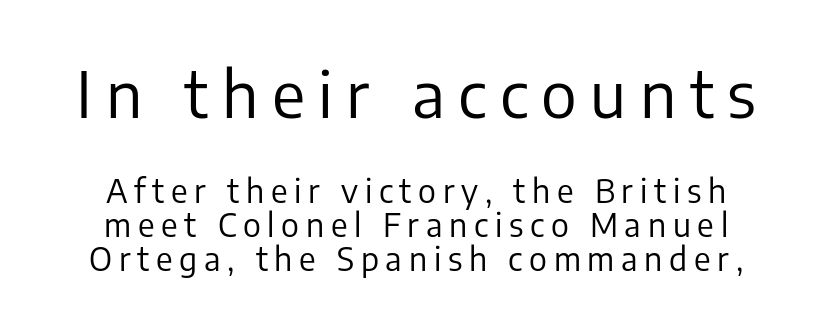
Between one letter and the next there's a generous, obvious gap. Proportional: the letters do not fall into vertical columns. The letters in the upper block stand taller than those in the block below. Check where the strokes stop: nothing finishes them off — pure sans. The passage shown stacks its lines with hardly any gap. Glance below the letters and you will spot only blank space.
